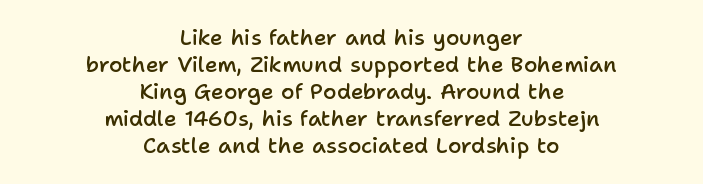
{"italic": "no", "bold": "semi", "underline": "no", "align": "center", "line_spacing_ratio": 1.23, "letter_spacing": "normal", "letter_spacing_em": 0.0, "glyph_px": 22}
